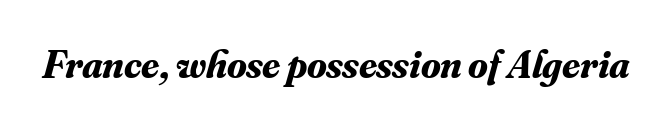
{"serif": "yes", "italic": "yes", "lean": "right", "slant_degrees": 16, "bold": "yes", "weight": "bold", "width": "normal", "stroke_contrast": "medium", "x_height": "small", "monospaced": "no", "underline": "no", "letter_spacing": "normal", "letter_spacing_em": 0.0, "glyph_px": 40}
